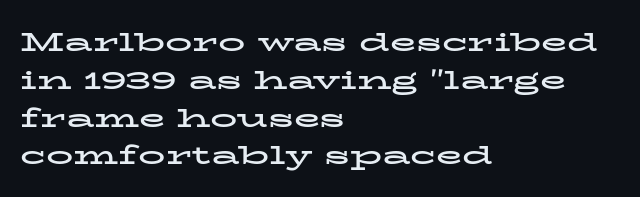
The image shows 27 px bold type, upright; set left-aligned, normal line spacing (1.4x), normal letter spacing, not underlined.
